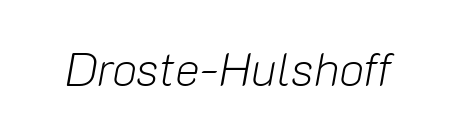
{"italic": "yes", "lean": "right", "slant_degrees": 10, "bold": "no", "weight": "light", "width": "normal", "stroke_contrast": "low", "x_height": "medium", "monospaced": "no", "underline": "no", "letter_spacing": "normal", "letter_spacing_em": 0.0, "glyph_px": 47}
